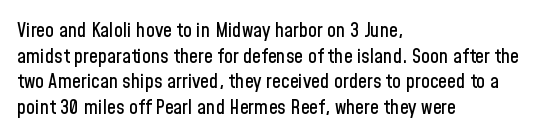
Nobody drew a line under any word here. Italic? Not at all — the glyphs are vertical. The rendering uses a moderate line-height, typical for paragraphs. You could call the tracking neutral — neither tight nor loose. This sample is left-justified, so line endings fall wherever the words run out.
